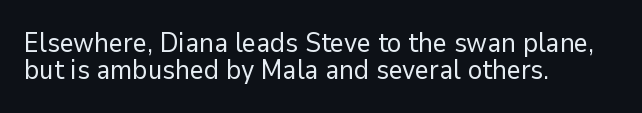
{"italic": "no", "bold": "no", "underline": "no", "align": "left", "line_spacing": "tight", "line_spacing_ratio": 0.99, "letter_spacing": "normal", "letter_spacing_em": 0.0, "glyph_px": 27}
